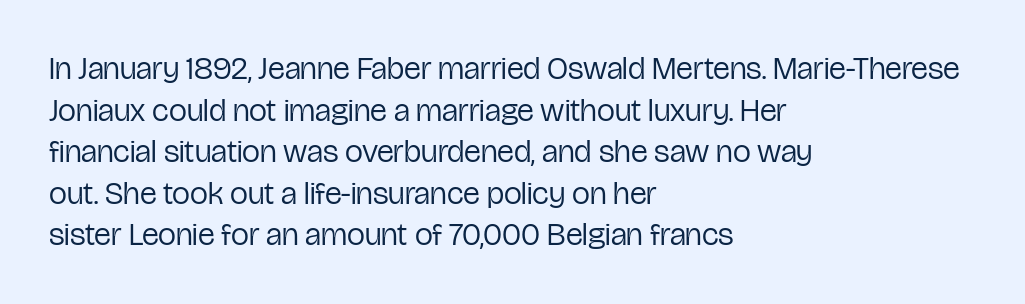
The image shows 32 px regular-weight, condensed sans-serif type, upright; set left-aligned, normal line spacing (1.3x), normal letter spacing, not underlined; low stroke contrast and a medium x-height.
